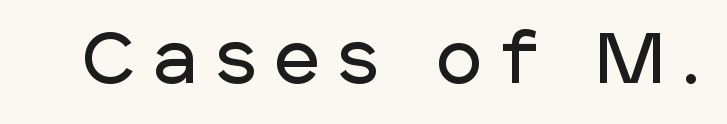
{"serif": "no", "italic": "no", "width": "normal", "stroke_contrast": "low", "x_height": "large", "monospaced": "no", "underline": "no", "letter_spacing": "wide", "letter_spacing_em": 0.27, "glyph_px": 70}
